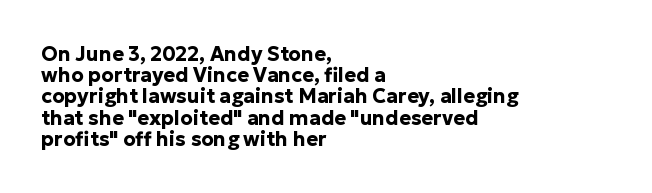
The image shows 20 px bold type, upright; set left-aligned, tight line spacing (1.06x), normal letter spacing, not underlined.
